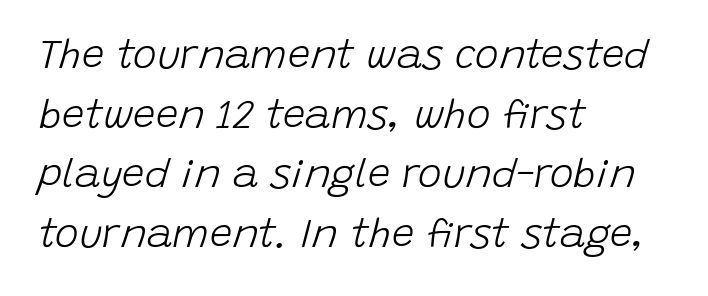
Q: Is the text bold? A: No.
Q: Is the text italic (slanted)? A: Yes, it leans right by about 15 degrees.
Q: Is the text underlined? A: No.
Q: How is the paragraph aligned? A: Left-aligned.
Q: Is the spacing between letters normal or unusually wide? A: Normal.
Q: Is the spacing between lines tight, normal or loose? A: Normal.
Q: Width (condensed, normal, or wide)? A: Normal.
Q: Stroke contrast? A: Low.
Q: x-height? A: Large.
Q: Monospaced? A: No.
